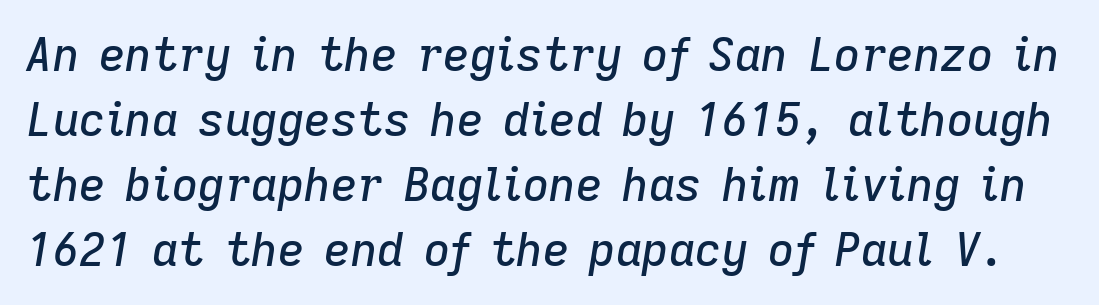
The image shows 46 px text type, italic (leaning right); set normal line spacing (1.41x), normal letter spacing, not underlined; low stroke contrast and a medium x-height.
